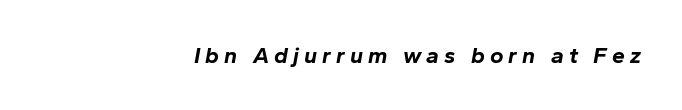
Q: Is the text bold? A: Yes.
Q: Is the text italic (slanted)? A: Yes, it leans right by about 10 degrees.
Q: Is the text underlined? A: No.
Q: How is the paragraph aligned? A: Right-aligned.
Q: Is the spacing between letters normal or unusually wide? A: Unusually wide.
